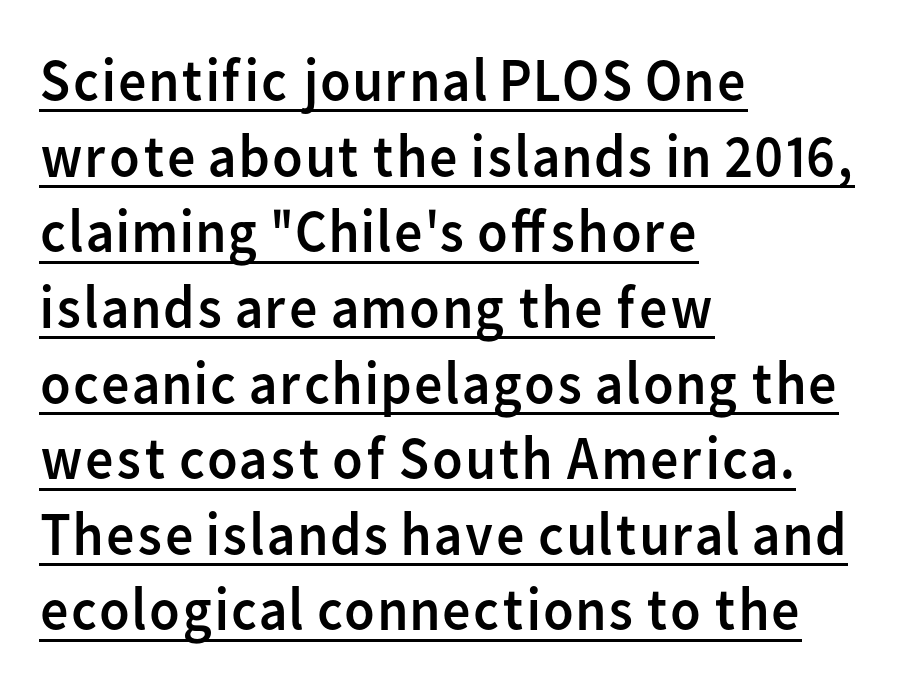
Q: Is the text bold? A: No.
Q: Is the text italic (slanted)? A: No, it is upright.
Q: Is the typeface a serif or a sans-serif typeface? A: Sans-serif.
Q: Is the text underlined? A: Yes.
Q: How is the paragraph aligned? A: Left-aligned.
Q: Is the spacing between letters normal or unusually wide? A: Normal.
Q: Width (condensed, normal, or wide)? A: Normal.
Q: Stroke contrast? A: Low.
Q: x-height? A: Medium.
Q: Monospaced? A: No.
